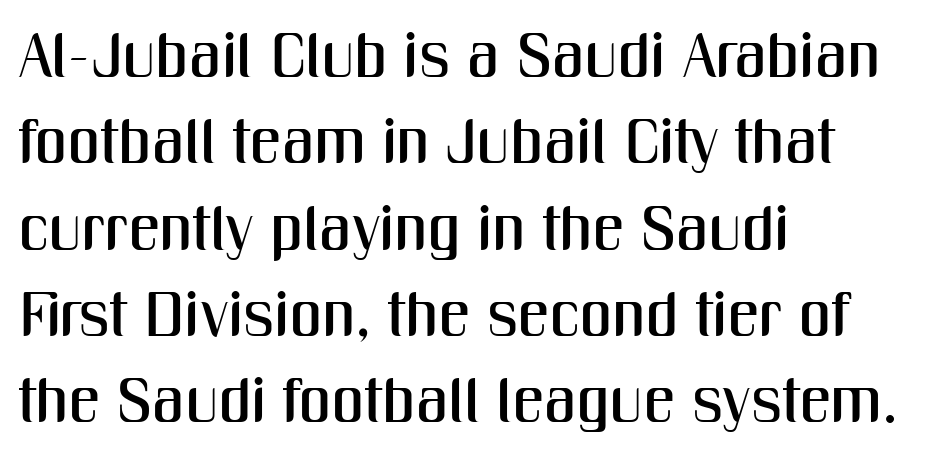
These lines are rendered in a variable-pitch font. Casual observation: everything's shoved over to the left. Is there much room between lines? A standard amount, neither cramped nor airy. Descenders hang freely into open space. The font family rendered here belongs to the sans-serif group. Posture: upright roman.
